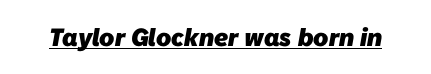
{"bold": "yes", "underline": "yes", "letter_spacing": "normal", "letter_spacing_em": 0.0, "glyph_px": 25}
